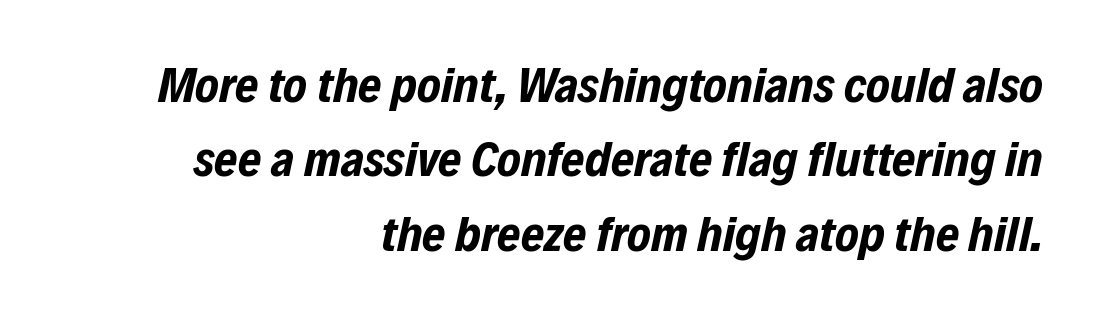
Q: Is the text bold? A: Yes.
Q: Is the text italic (slanted)? A: Yes, it leans right by about 12 degrees.
Q: Is the text underlined? A: No.
Q: How is the paragraph aligned? A: Right-aligned.
Q: Is the spacing between letters normal or unusually wide? A: Normal.
Q: Is the spacing between lines tight, normal or loose? A: Normal.
Q: Width (condensed, normal, or wide)? A: Condensed.
Q: Stroke contrast? A: Low.
Q: x-height? A: Medium.
Q: Monospaced? A: No.
